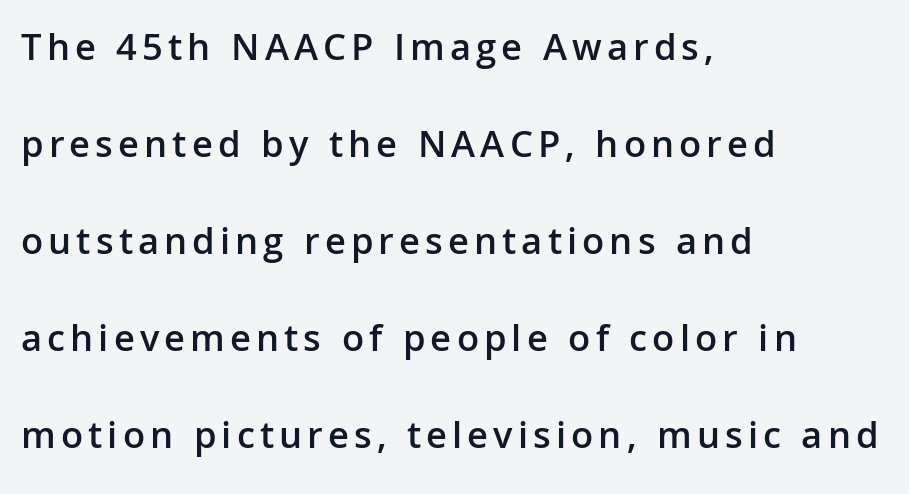
The image shows 39 px semibold sans-serif type, upright; set left-aligned, loose line spacing (2.49x), not underlined; low stroke contrast and a medium x-height.
